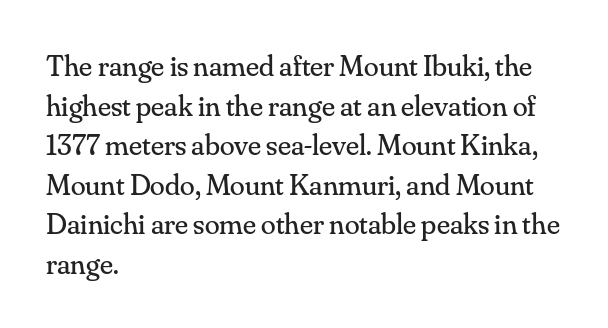
{"serif": "yes", "italic": "no", "bold": "no", "weight": "regular", "width": "normal", "stroke_contrast": "medium", "x_height": "small", "monospaced": "no", "underline": "no", "align": "left", "line_spacing": "normal", "line_spacing_ratio": 1.32, "letter_spacing": "normal", "letter_spacing_em": 0.0, "glyph_px": 30}
